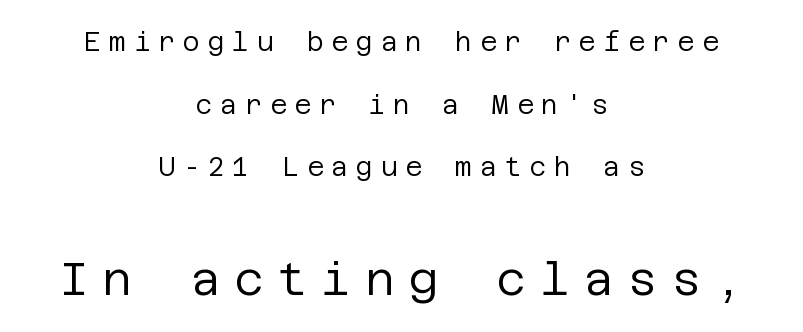
The image shows 46 px regular-weight sans-serif type, upright; set centered, loose line spacing (2.41x), unusually wide letter spacing (+0.3 em), not underlined; the second (bottom) block is 1.77x larger; low stroke contrast and a large x-height.
